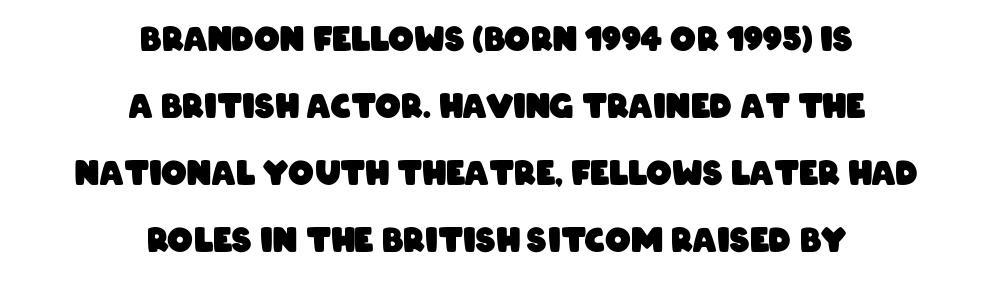
Reading down the block, each line starts at a different indent, mirrored at its end. The characters look thick and weighty, a clear bold. The font family rendered here belongs to the sans-serif group. How are the letters spaced? Ordinarily, with no added tracking. What's the leading like? Stretched, with rows far apart. Is this a fixed-width face? No — the glyphs have proportional, varying widths.
